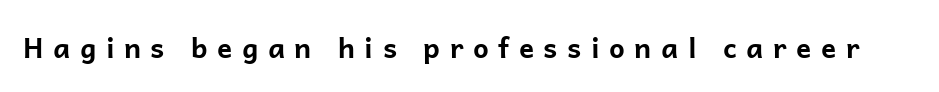
Lines of text with bare space underneath. Quick note: not italic, upright. The letters advance in unequal steps, a hallmark of proportional type. The horizontal fit of the characters is loose and conspicuously gappy.
